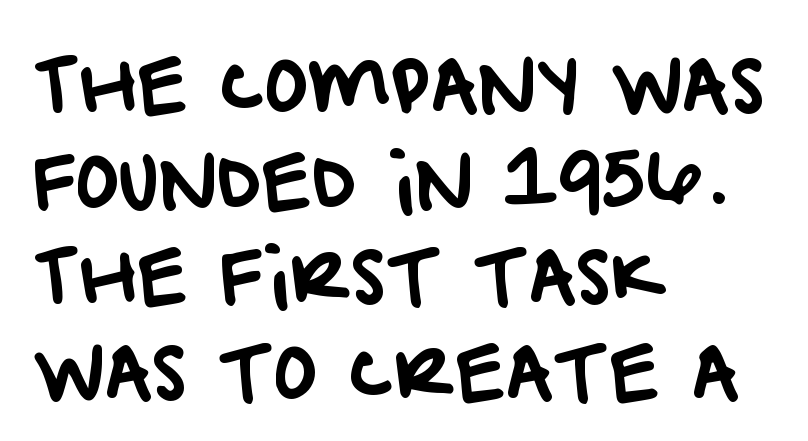
{"serif": "no", "width": "normal", "stroke_contrast": "low", "x_height": "large", "monospaced": "no", "underline": "no", "align": "left", "line_spacing": "normal", "line_spacing_ratio": 1.31, "letter_spacing": "normal", "letter_spacing_em": 0.0, "glyph_px": 73}
